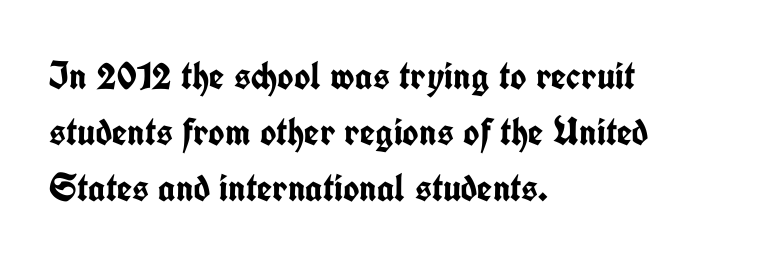
{"serif": "no", "italic": "no", "bold": "yes", "weight": "semibold", "width": "condensed", "stroke_contrast": "low", "x_height": "medium", "monospaced": "no", "underline": "no", "align": "left", "line_spacing": "normal", "line_spacing_ratio": 1.44, "letter_spacing": "normal", "letter_spacing_em": 0.0, "glyph_px": 39}
